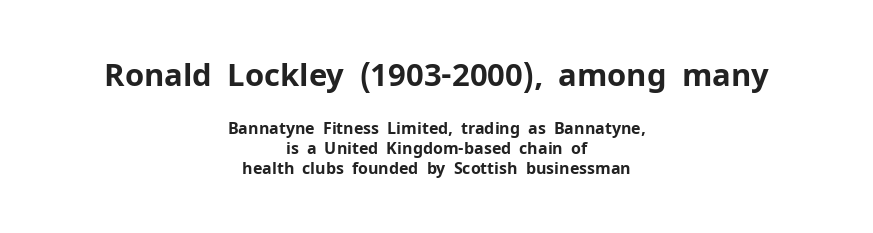
The image shows 31 px bold sans-serif type, upright; set centered, line spacing 1.24x, normal letter spacing, not underlined; the first (top) block is 1.94x larger; low stroke contrast and a medium x-height.
